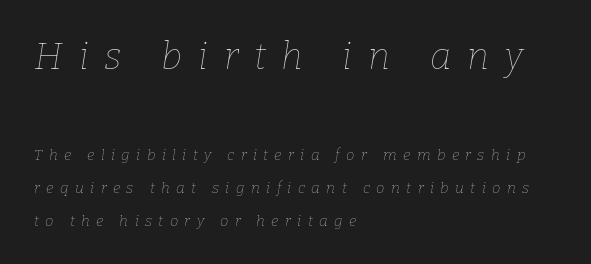
The image shows 37 px thin type, italic (leaning right); set left-aligned, loose line spacing (2.2x), unusually wide letter spacing (+0.43 em), not underlined; the first (top) block is 2.47x larger; low stroke contrast and a medium x-height.
